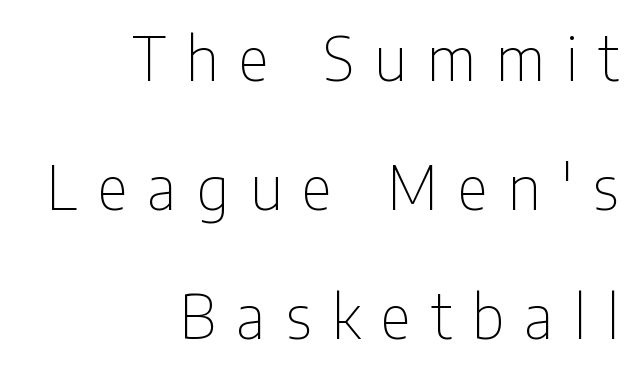
Q: Is the text bold? A: No.
Q: Is the text italic (slanted)? A: No, it is upright.
Q: Is the typeface a serif or a sans-serif typeface? A: Sans-serif.
Q: Is the text underlined? A: No.
Q: How is the paragraph aligned? A: Right-aligned.
Q: Is the spacing between letters normal or unusually wide? A: Unusually wide.
Q: Is the spacing between lines tight, normal or loose? A: Loose.
Q: Width (condensed, normal, or wide)? A: Condensed.
Q: Stroke contrast? A: Low.
Q: x-height? A: Medium.
Q: Monospaced? A: No.
